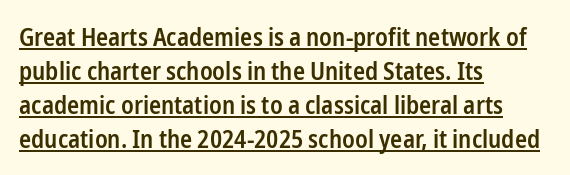
The image shows 25 px text type, upright; set left-aligned, normal line spacing (1.36x), normal letter spacing, underlined.
